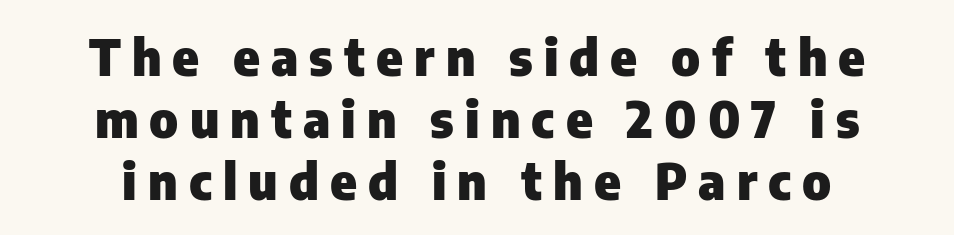
The image shows 50 px heavy sans-serif type, upright; set centered, line spacing 1.24x, unusually wide letter spacing (+0.22 em), not underlined; low stroke contrast and a medium x-height.
